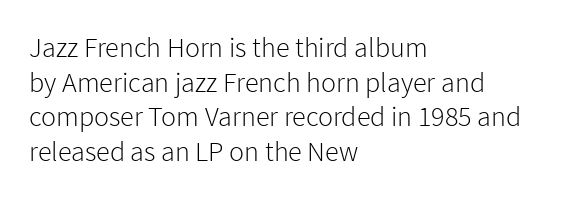
{"serif": "no", "italic": "no", "bold": "no", "weight": "light", "width": "normal", "stroke_contrast": "low", "x_height": "medium", "monospaced": "no", "underline": "no", "align": "left", "line_spacing_ratio": 1.24, "letter_spacing": "normal", "letter_spacing_em": 0.0, "glyph_px": 28}
